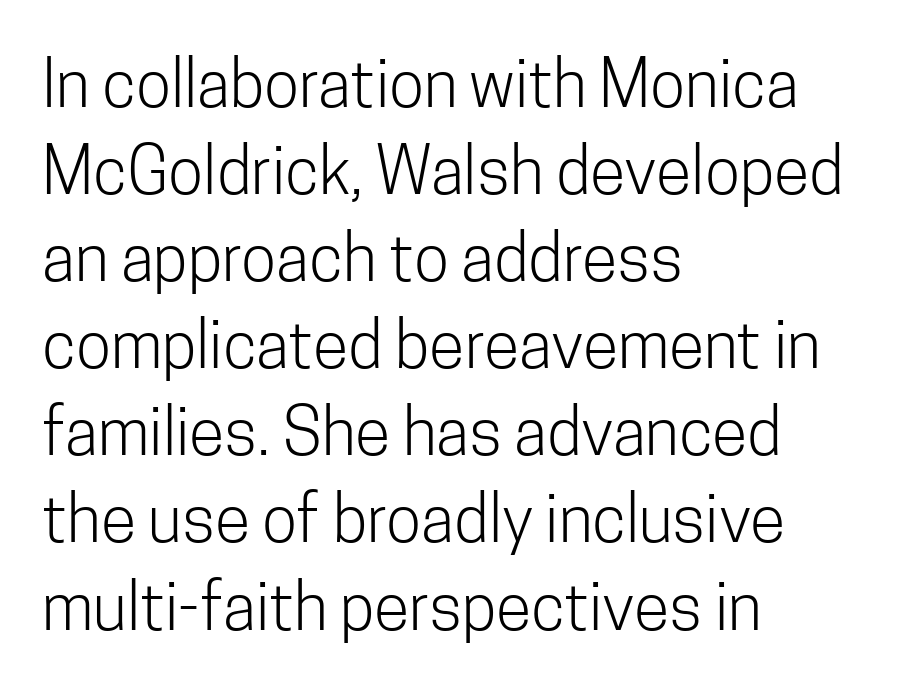
Q: Is the text bold? A: No.
Q: Is the text italic (slanted)? A: No, it is upright.
Q: Is the typeface a serif or a sans-serif typeface? A: Sans-serif.
Q: Is the text underlined? A: No.
Q: How is the paragraph aligned? A: Left-aligned.
Q: Is the spacing between letters normal or unusually wide? A: Normal.
Q: Is the spacing between lines tight, normal or loose? A: Normal.
Q: Width (condensed, normal, or wide)? A: Condensed.
Q: Stroke contrast? A: Low.
Q: x-height? A: Medium.
Q: Monospaced? A: No.
